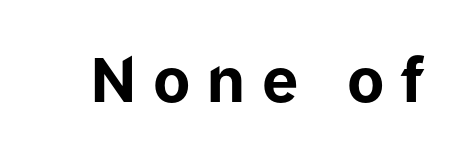
You could not count columns in this text — the font is proportionally spaced. A typesetter would label this face a sans. Do the letters lean? They stand straight. This is heavy type, rendered in bold. The rendering inserts visible extra space after every character. Bare-footed words on every line.
